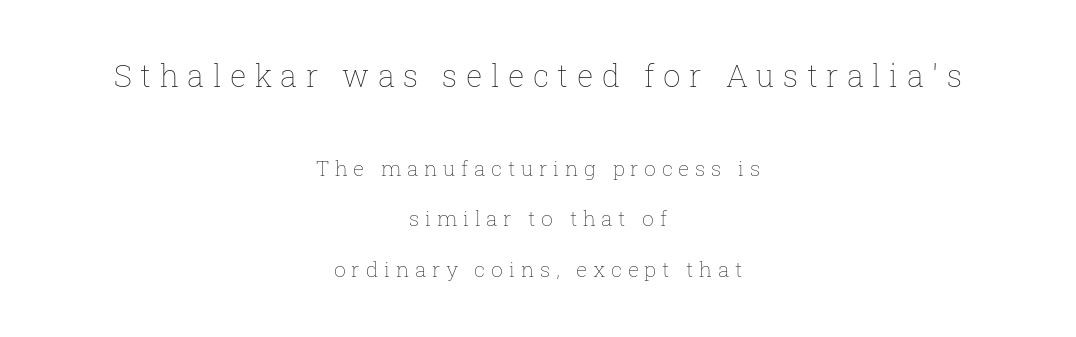
{"italic": "no", "bold": "no", "weight": "thin", "width": "normal", "stroke_contrast": "low", "x_height": "medium", "monospaced": "no", "underline": "no", "align": "center", "line_spacing": "loose", "line_spacing_ratio": 2.41, "letter_spacing": "wide", "letter_spacing_em": 0.27, "larger_block": "first", "size_ratio": 1.48, "glyph_px": 31}
